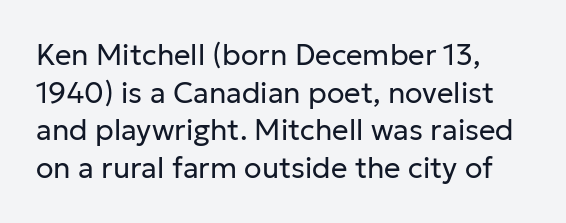
The image shows 29 px regular-weight sans-serif type, upright; set left-aligned, normal line spacing (1.3x), normal letter spacing, not underlined; low stroke contrast and a medium x-height.
